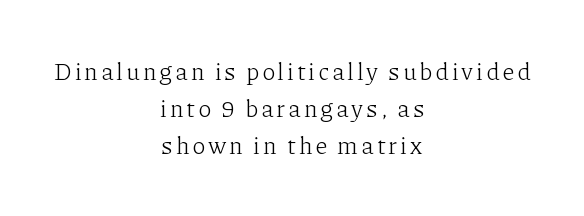
Only glyphs here, with clear space below each row. If you measured baseline to baseline, you'd find a middling distance. No extra ink here — the face is not bold. Notice how the passage keeps no hard edge, just a central spine. When letters stand straight like this, we call the style roman or upright.
